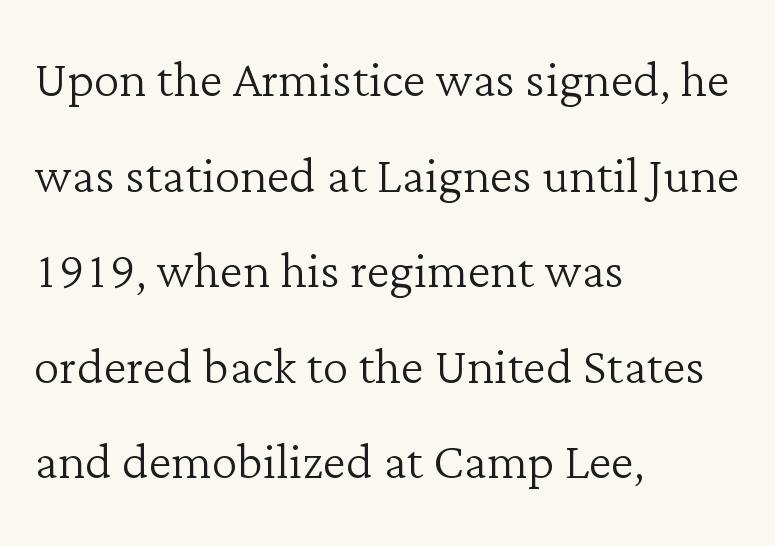
Q: Is the text bold? A: No.
Q: Is the text italic (slanted)? A: No, it is upright.
Q: Is the typeface a serif or a sans-serif typeface? A: Serif.
Q: Is the text underlined? A: No.
Q: How is the paragraph aligned? A: Left-aligned.
Q: Is the spacing between letters normal or unusually wide? A: Normal.
Q: Is the spacing between lines tight, normal or loose? A: Normal.
Q: Width (condensed, normal, or wide)? A: Normal.
Q: Stroke contrast? A: Low.
Q: x-height? A: Medium.
Q: Monospaced? A: No.
